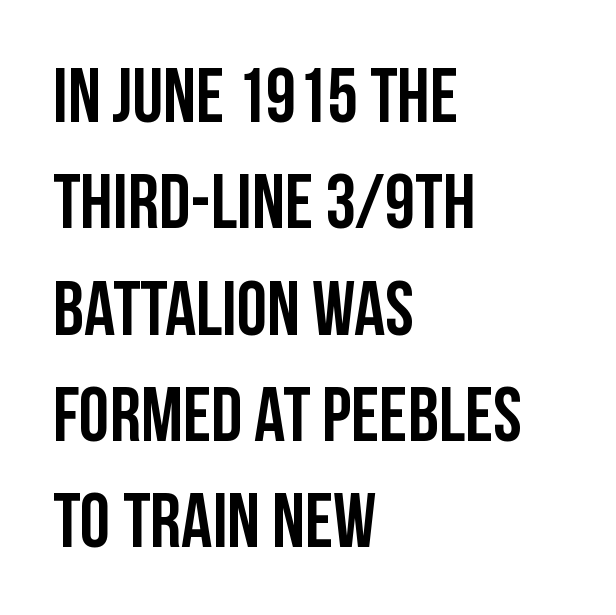
The image shows 77 px condensed sans-serif type, upright; set left-aligned, normal line spacing (1.38x), normal letter spacing, not underlined; low stroke contrast and a large x-height.
